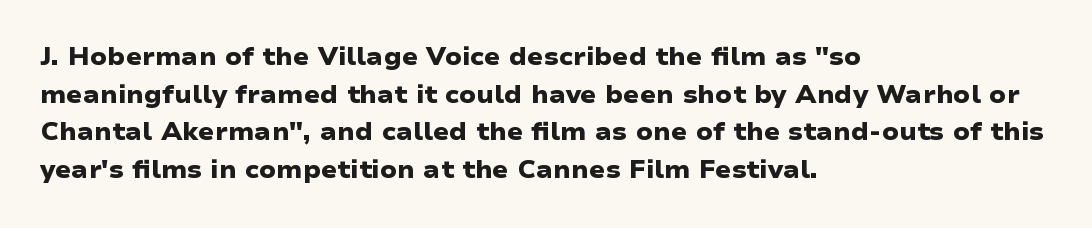
The typesetter chose a ragged-right arrangement here. Heavy, bold letterforms. A normal amount of white space separates one row of letters from the next. A clean baseline with only descenders dipping below it.
